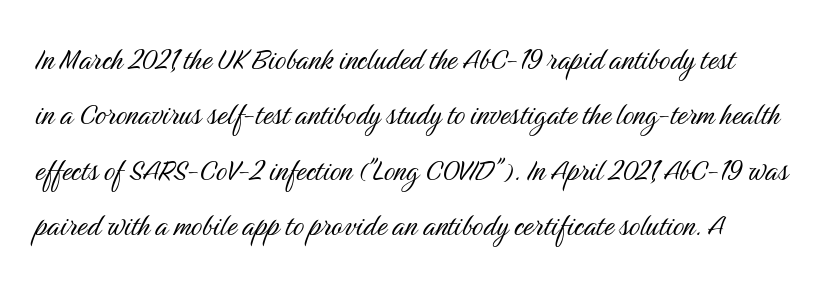
Letters have the restrained weight of plain body copy at most. The text was rendered using a sans face with plain stroke endings. Short note: letters normally spaced.
